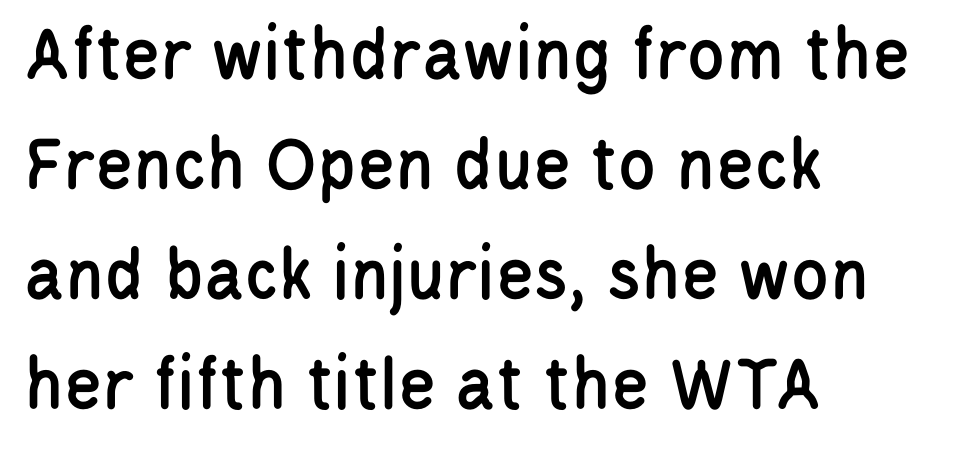
Nope, not italic — everything's standing straight. Look at the bottom of the vertical strokes: they stop flat, with no serifs. What's the leading like? Ordinary, nothing unusual. The paragraph has a hard left edge and a soft right edge. The string is rendered with underlining switched off.
